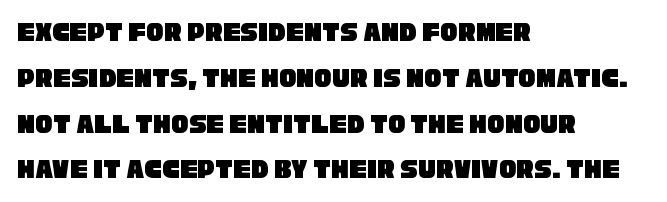
The image shows 29 px condensed sans-serif type; set left-aligned, normal line spacing (1.58x), normal letter spacing, not underlined; low stroke contrast and a large x-height.
